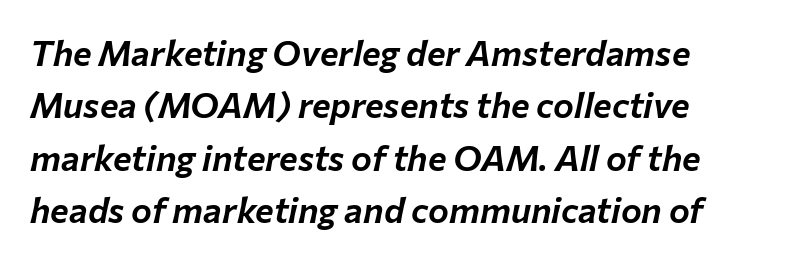
Look at the tracking — it's just the regular setting, nothing added. The block of text has a typical density, with ordinary space between rows. An italicized treatment has been applied to the whole sample. Character widths vary here, with narrow letters taking less room than wide ones. Just letters on the line, the space beneath them empty.
